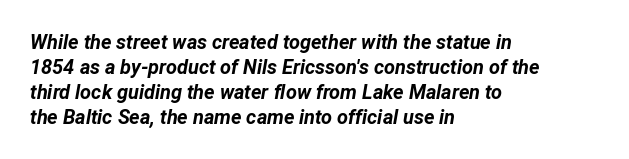
{"italic": "yes", "lean": "right", "slant_degrees": 12, "bold": "yes", "underline": "no", "align": "left", "line_spacing": "normal", "line_spacing_ratio": 1.25, "letter_spacing": "normal", "letter_spacing_em": 0.0, "glyph_px": 20}
